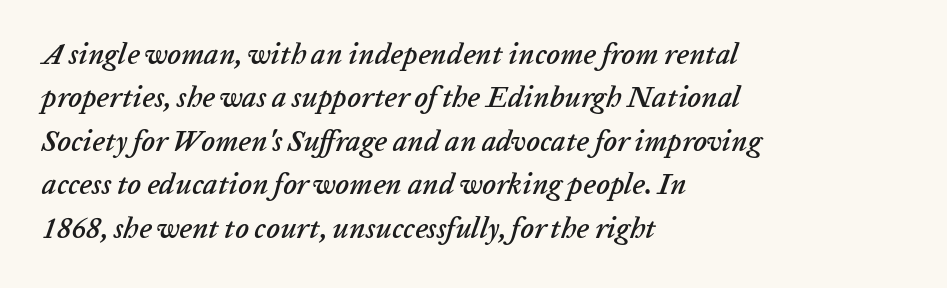
Q: Is the text italic (slanted)? A: Yes, it leans right by about 20 degrees.
Q: Is the text underlined? A: No.
Q: How is the paragraph aligned? A: Left-aligned.
Q: Is the spacing between letters normal or unusually wide? A: Normal.
Q: Is the spacing between lines tight, normal or loose? A: Normal.
Q: Width (condensed, normal, or wide)? A: Normal.
Q: Stroke contrast? A: Low.
Q: x-height? A: Medium.
Q: Monospaced? A: No.
